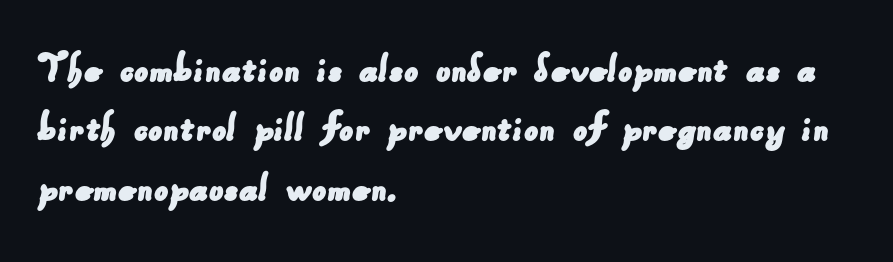
{"serif": "no", "width": "normal", "stroke_contrast": "low", "x_height": "small", "monospaced": "no", "underline": "no", "align": "left", "line_spacing": "normal", "line_spacing_ratio": 1.32, "letter_spacing": "normal", "letter_spacing_em": 0.0, "glyph_px": 45}
